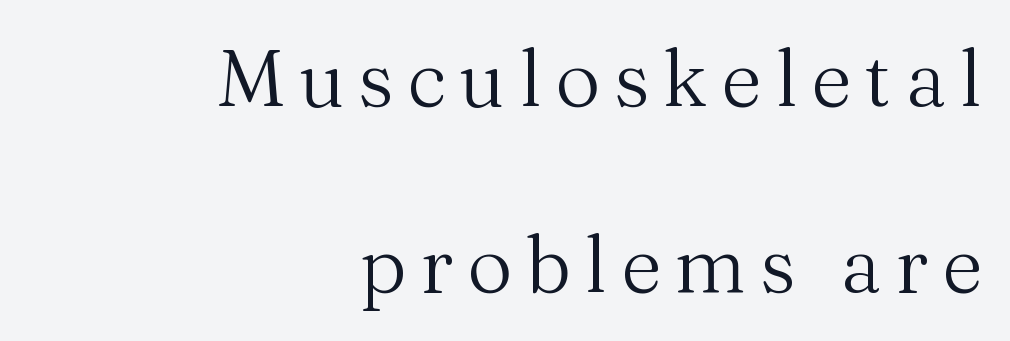
{"serif": "yes", "italic": "no", "bold": "no", "weight": "regular", "width": "normal", "stroke_contrast": "medium", "x_height": "medium", "monospaced": "no", "underline": "no", "align": "right", "line_spacing": "loose", "line_spacing_ratio": 2.35, "glyph_px": 79}
